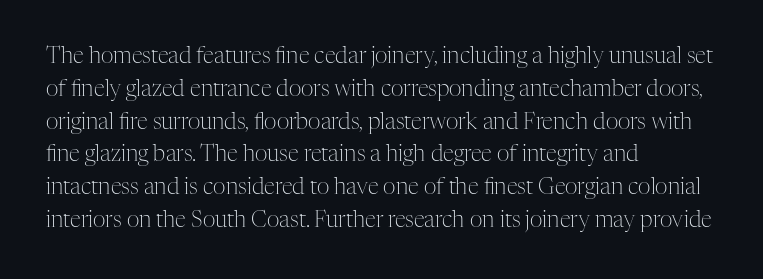
The image shows 22 px text type, upright; set left-aligned, normal line spacing (1.49x), normal letter spacing, not underlined.
